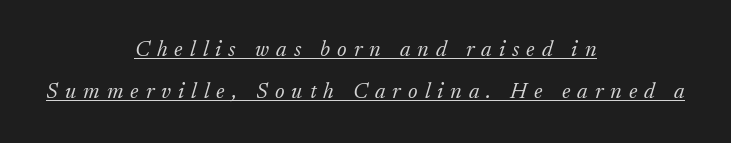
Q: Is the text bold? A: No.
Q: Is the text italic (slanted)? A: Yes, it leans right by about 17 degrees.
Q: Is the text underlined? A: Yes.
Q: How is the paragraph aligned? A: Centered.
Q: Is the spacing between letters normal or unusually wide? A: Unusually wide.
Q: Is the spacing between lines tight, normal or loose? A: Loose.
